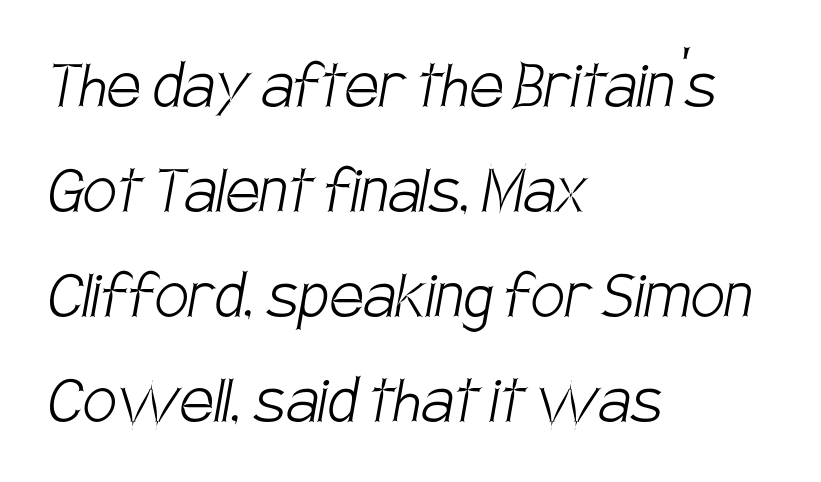
The image shows 76 px light, condensed sans-serif type; set left-aligned, normal line spacing (1.38x), normal letter spacing, not underlined; low stroke contrast and a large x-height.
